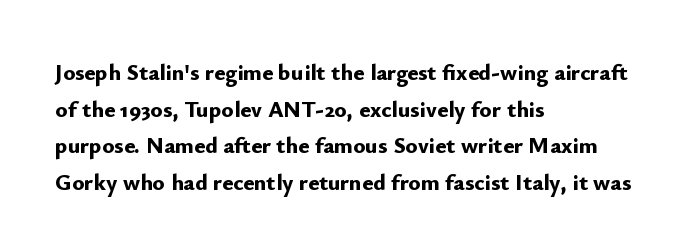
Q: Is the text bold? A: Yes.
Q: Is the text italic (slanted)? A: No, it is upright.
Q: Is the text underlined? A: No.
Q: How is the paragraph aligned? A: Left-aligned.
Q: Is the spacing between letters normal or unusually wide? A: Normal.
Q: Is the spacing between lines tight, normal or loose? A: Normal.
